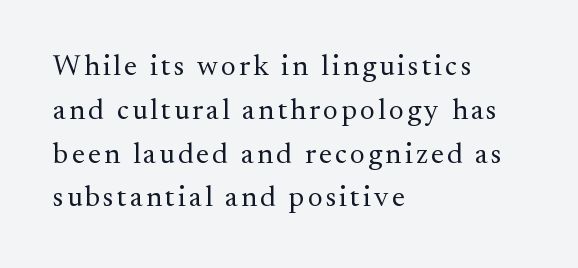
{"serif": "yes", "italic": "no", "bold": "no", "weight": "regular", "width": "normal", "stroke_contrast": "medium", "x_height": "small", "monospaced": "no", "underline": "no", "align": "left", "line_spacing": "normal", "line_spacing_ratio": 1.51, "glyph_px": 29}
